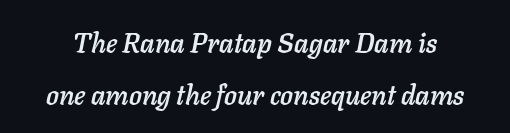
{"italic": "yes", "lean": "right", "slant_degrees": 11, "underline": "no", "line_spacing": "loose", "line_spacing_ratio": 1.93, "letter_spacing": "normal", "letter_spacing_em": 0.0, "glyph_px": 27}
